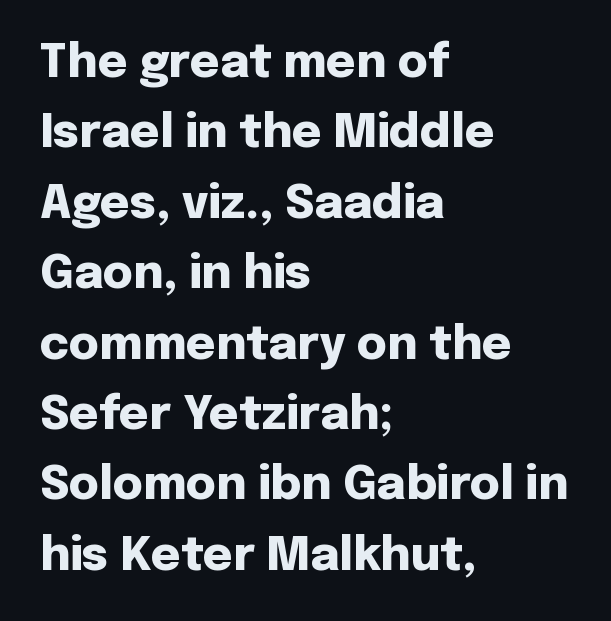
{"serif": "no", "italic": "no", "bold": "yes", "weight": "heavy", "width": "normal", "stroke_contrast": "low", "x_height": "medium", "monospaced": "no", "underline": "no", "align": "left", "line_spacing": "normal", "line_spacing_ratio": 1.53, "letter_spacing": "normal", "letter_spacing_em": 0.0, "glyph_px": 46}
